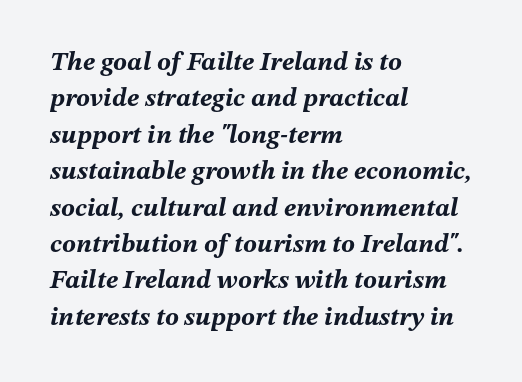
Q: Is the text bold? A: Yes.
Q: Is the text italic (slanted)? A: Yes, it leans right by about 12 degrees.
Q: Is the text underlined? A: No.
Q: How is the paragraph aligned? A: Left-aligned.
Q: Is the spacing between letters normal or unusually wide? A: Normal.
Q: Is the spacing between lines tight, normal or loose? A: Normal.
